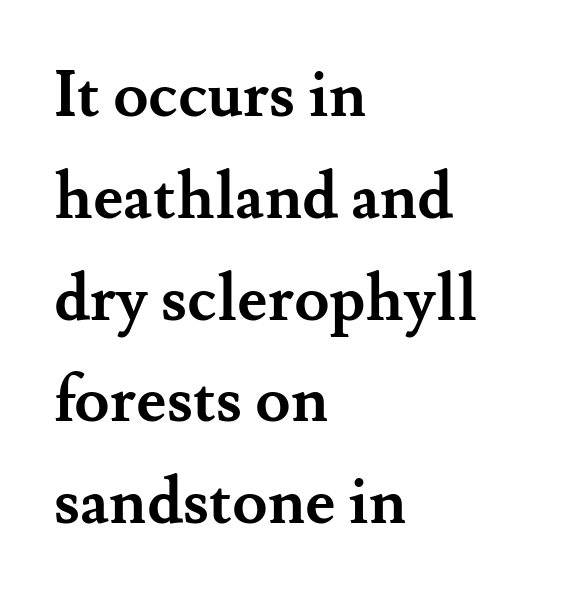
The image shows 64 px semibold serif type, upright; set left-aligned, normal line spacing (1.59x), normal letter spacing, not underlined; medium stroke contrast and a small x-height.
